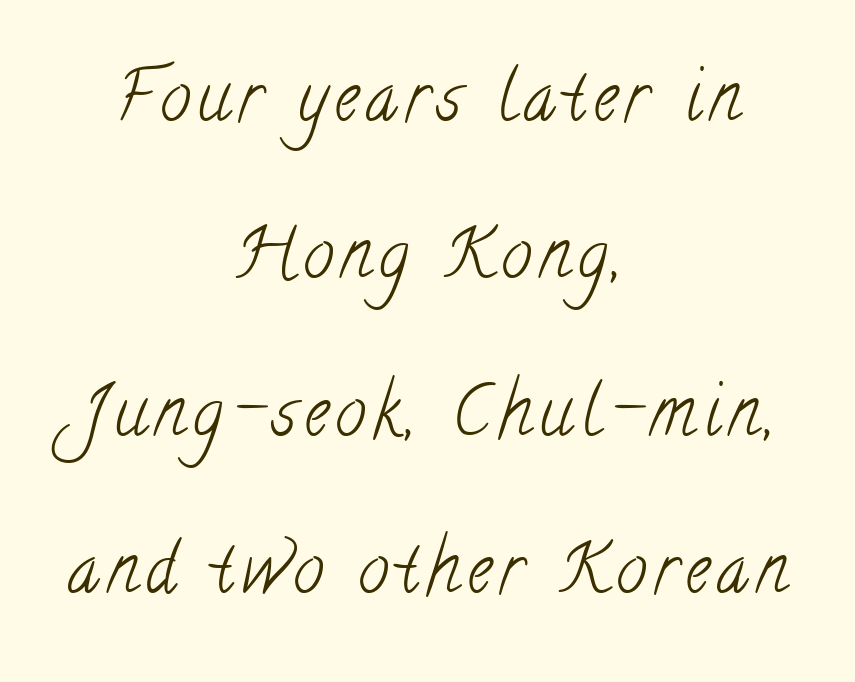
Q: Is the text bold? A: No.
Q: Is the typeface a serif or a sans-serif typeface? A: Serif.
Q: Is the text underlined? A: No.
Q: How is the paragraph aligned? A: Centered.
Q: Is the spacing between lines tight, normal or loose? A: Loose.
Q: Width (condensed, normal, or wide)? A: Condensed.
Q: Stroke contrast? A: Low.
Q: x-height? A: Small.
Q: Monospaced? A: No.
